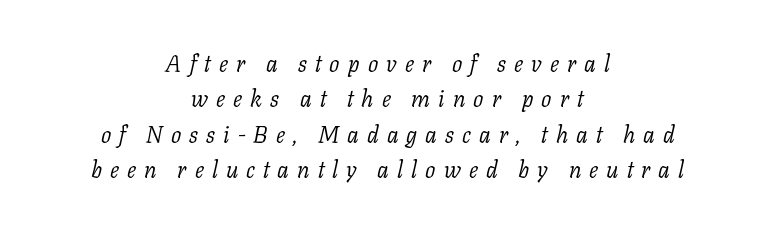
{"italic": "yes", "lean": "right", "slant_degrees": 11, "bold": "no", "underline": "no", "align": "center", "line_spacing": "normal", "line_spacing_ratio": 1.54, "letter_spacing": "wide", "letter_spacing_em": 0.35, "glyph_px": 23}
